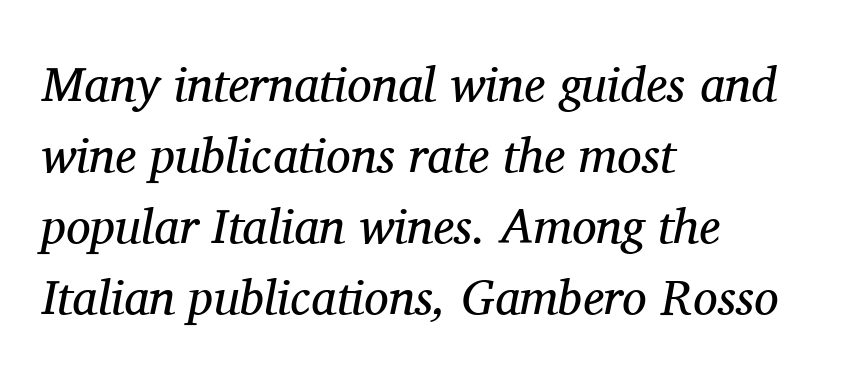
What kind of face is this? One with serifs. Regular leading. A typesetter would call this proportional, since set widths differ per character. Is the type heavy? It reads as light-to-regular instead. The letterforms sit shoulder to shoulder at normal distance.
